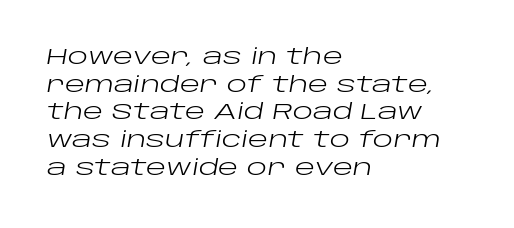
{"italic": "yes", "lean": "right", "slant_degrees": 10, "bold": "no", "underline": "no", "align": "left", "line_spacing": "normal", "line_spacing_ratio": 1.32, "letter_spacing": "normal", "letter_spacing_em": 0.0, "glyph_px": 21}
